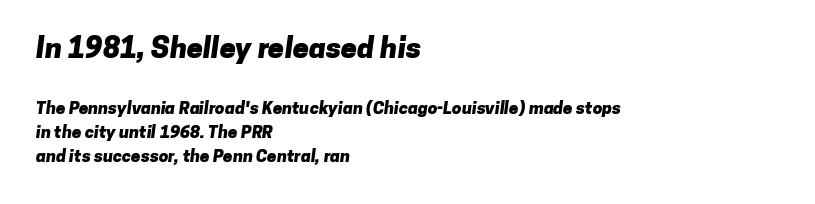
{"serif": "no", "bold": "yes", "weight": "heavy", "width": "normal", "stroke_contrast": "low", "x_height": "medium", "monospaced": "no", "underline": "no", "align": "left", "line_spacing": "normal", "line_spacing_ratio": 1.43, "letter_spacing": "normal", "letter_spacing_em": 0.0, "larger_block": "first", "size_ratio": 1.71, "glyph_px": 29}
